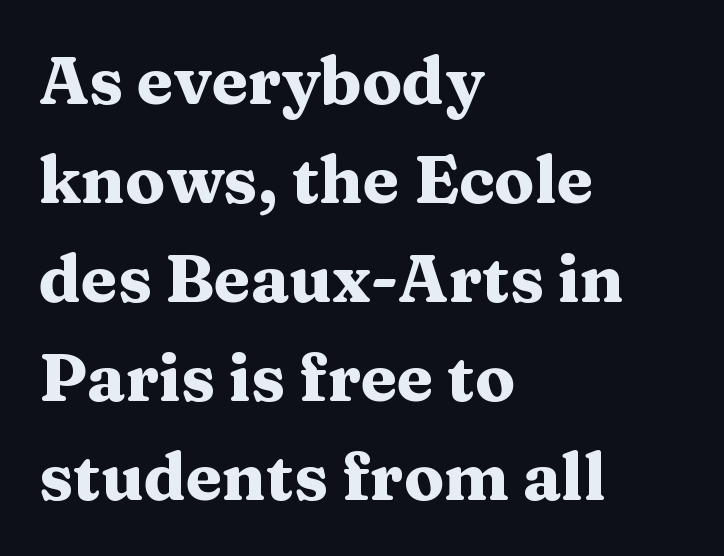
One glance says typical: line gaps are just what's usual. The strip under each line holds only bare page. In terms of weight, the rendering is a true, heavy bold. Words appear dense and cohesive because spacing is normal. Layout note: lines flush left. Observe the serifs anchoring each vertical stroke in this sample.
